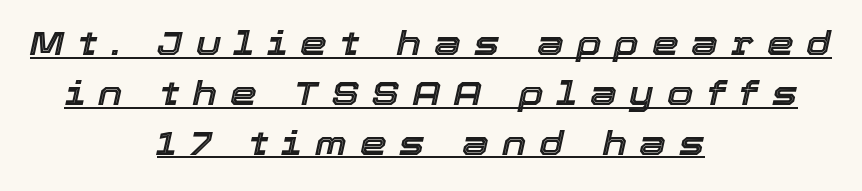
The passage shown is typed in a proportional face where columns would drift. This rendering features underlined lettering. A typesetter would call this leading conventional body-copy spacing. The horizontal fit of the characters is loose and conspicuously gappy. When letters slant like this, we call the style italic.
